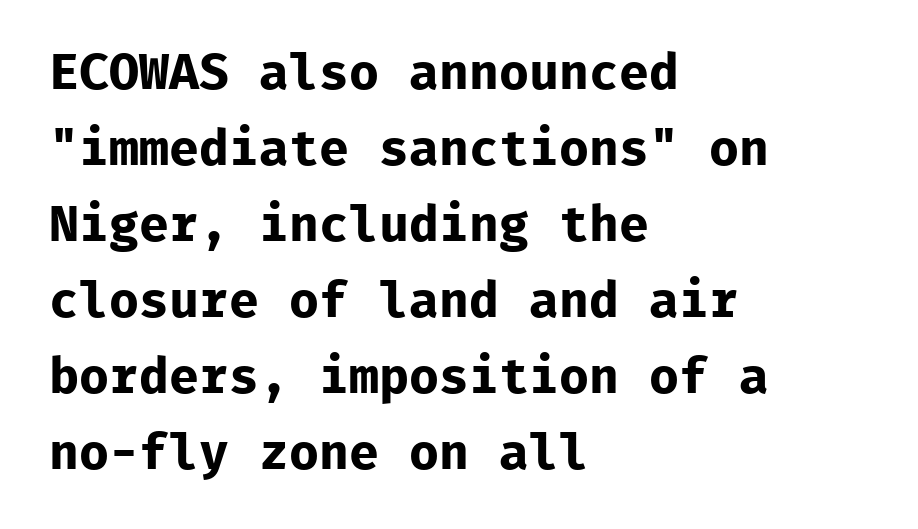
The image shows 50 px bold sans-serif type, upright, monospaced; set left-aligned, normal line spacing (1.52x), normal letter spacing, not underlined; low stroke contrast and a medium x-height.
